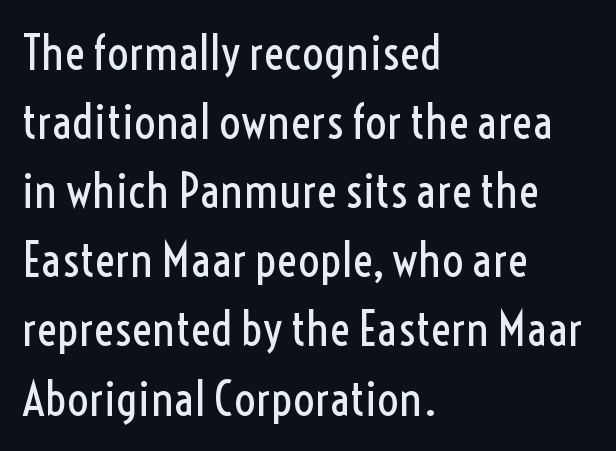
Q: Is the text bold? A: No.
Q: Is the text italic (slanted)? A: No, it is upright.
Q: Is the typeface a serif or a sans-serif typeface? A: Sans-serif.
Q: Is the text underlined? A: No.
Q: How is the paragraph aligned? A: Left-aligned.
Q: Is the spacing between letters normal or unusually wide? A: Normal.
Q: Is the spacing between lines tight, normal or loose? A: Normal.
Q: Width (condensed, normal, or wide)? A: Condensed.
Q: x-height? A: Medium.
Q: Monospaced? A: No.
